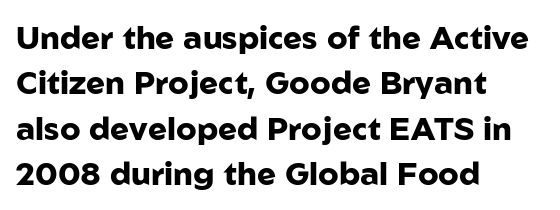
Q: Is the text bold? A: Yes.
Q: Is the text italic (slanted)? A: No, it is upright.
Q: Is the typeface a serif or a sans-serif typeface? A: Sans-serif.
Q: Is the text underlined? A: No.
Q: How is the paragraph aligned? A: Left-aligned.
Q: Is the spacing between letters normal or unusually wide? A: Normal.
Q: Is the spacing between lines tight, normal or loose? A: Normal.
Q: Width (condensed, normal, or wide)? A: Normal.
Q: Stroke contrast? A: Low.
Q: x-height? A: Medium.
Q: Monospaced? A: No.
